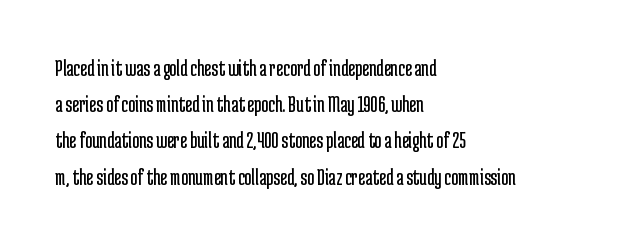
Q: Is the text bold? A: No.
Q: Is the text italic (slanted)? A: No, it is upright.
Q: Is the text underlined? A: No.
Q: How is the paragraph aligned? A: Left-aligned.
Q: Is the spacing between letters normal or unusually wide? A: Normal.
Q: Is the spacing between lines tight, normal or loose? A: Normal.
